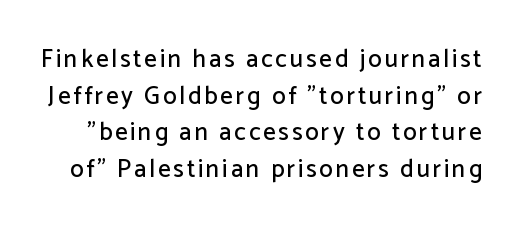
{"italic": "no", "underline": "no", "line_spacing": "normal", "line_spacing_ratio": 1.47, "glyph_px": 25}
